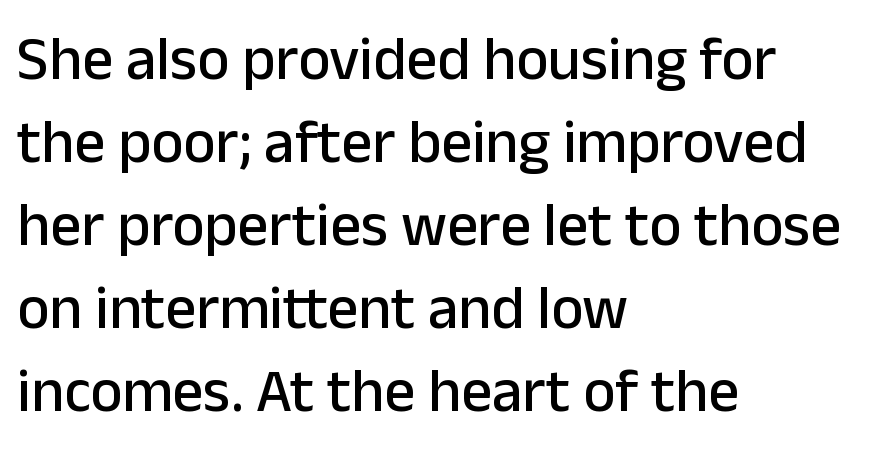
{"serif": "no", "italic": "no", "width": "normal", "stroke_contrast": "low", "x_height": "medium", "monospaced": "no", "underline": "no", "align": "left", "line_spacing": "normal", "line_spacing_ratio": 1.36, "letter_spacing": "normal", "letter_spacing_em": 0.0, "glyph_px": 61}
